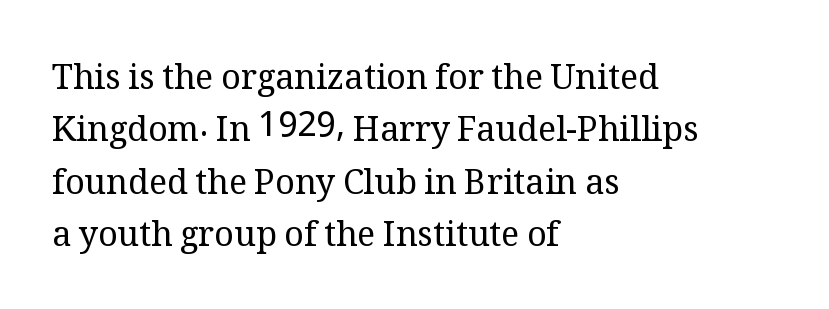
{"serif": "yes", "italic": "no", "bold": "no", "weight": "regular", "width": "normal", "stroke_contrast": "medium", "x_height": "medium", "monospaced": "no", "underline": "no", "align": "left", "line_spacing": "normal", "line_spacing_ratio": 1.54, "letter_spacing": "normal", "letter_spacing_em": 0.0, "glyph_px": 34}
